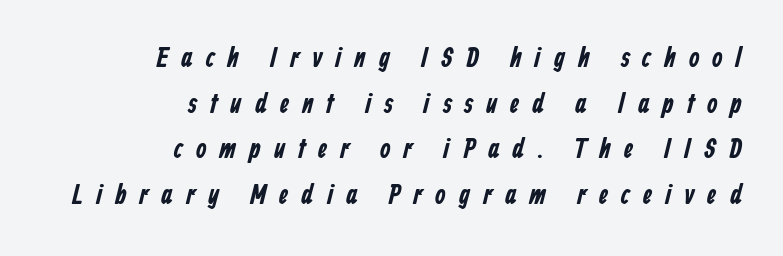
{"underline": "no", "align": "right", "line_spacing": "normal", "line_spacing_ratio": 1.69, "letter_spacing": "wide", "letter_spacing_em": 0.47, "glyph_px": 27}
